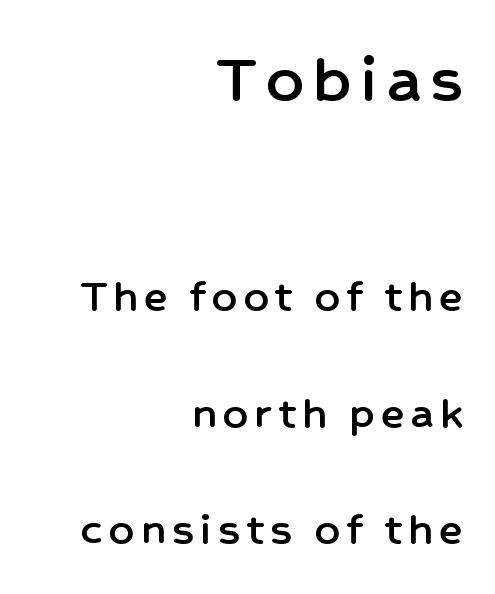
Q: Is the text italic (slanted)? A: No, it is upright.
Q: Is the typeface a serif or a sans-serif typeface? A: Sans-serif.
Q: Is the text underlined? A: No.
Q: How is the paragraph aligned? A: Right-aligned.
Q: Is the spacing between lines tight, normal or loose? A: Loose.
Q: Which block of text is set in a larger size, the first (top) or the second (bottom)? A: The first (top) one.
Q: Width (condensed, normal, or wide)? A: Normal.
Q: Stroke contrast? A: Low.
Q: x-height? A: Medium.
Q: Monospaced? A: No.
